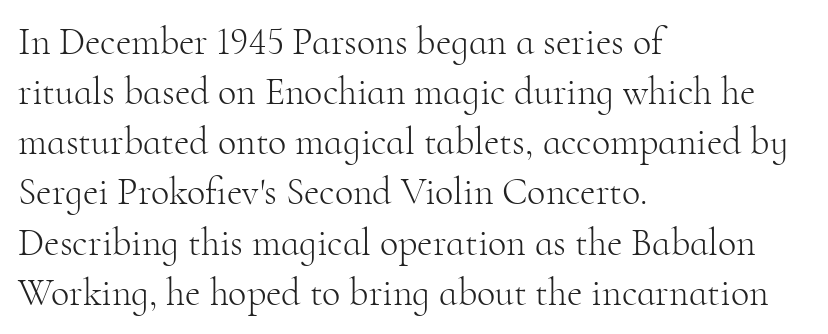
The face looks like a standard text weight, possibly lighter. The horizontal fit of the characters is conventional and even. A serif font was chosen for this passage. Proportional: the letters do not fall into vertical columns. The lettering holds an erect, upright posture throughout. The string is rendered with underlining switched off.
